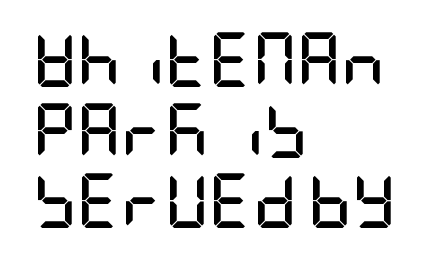
{"serif": "no", "italic": "no", "bold": "yes", "weight": "semibold", "width": "condensed", "stroke_contrast": "low", "x_height": "large", "underline": "no", "align": "left", "line_spacing": "normal", "line_spacing_ratio": 1.31, "letter_spacing": "normal", "letter_spacing_em": 0.0, "glyph_px": 54}
